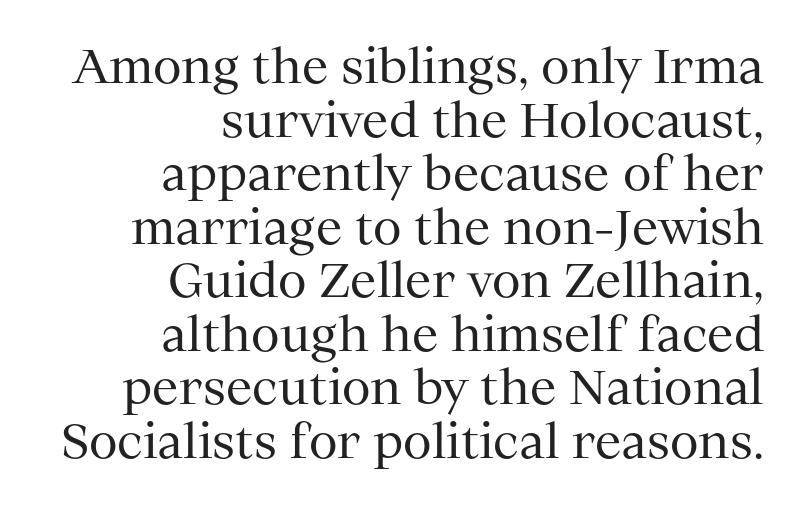
The image shows 47 px regular-weight serif type, upright; set right-aligned, tight line spacing (1.14x), normal letter spacing, not underlined; medium stroke contrast and a medium x-height.
